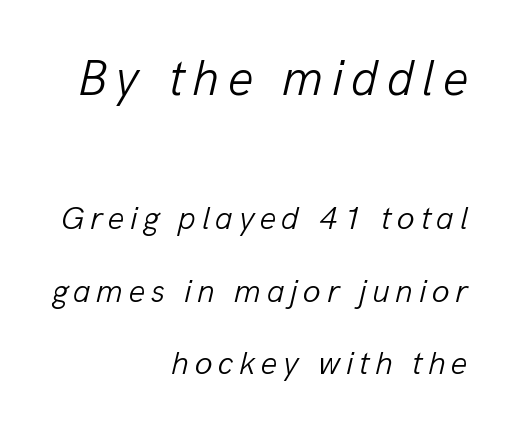
Q: Is the text bold? A: No.
Q: Is the text italic (slanted)? A: Yes, it leans right by about 13 degrees.
Q: Is the text underlined? A: No.
Q: How is the paragraph aligned? A: Right-aligned.
Q: Is the spacing between lines tight, normal or loose? A: Loose.
Q: Which block of text is set in a larger size, the first (top) or the second (bottom)? A: The first (top) one.
Q: Width (condensed, normal, or wide)? A: Normal.
Q: Stroke contrast? A: Low.
Q: x-height? A: Medium.
Q: Monospaced? A: No.
